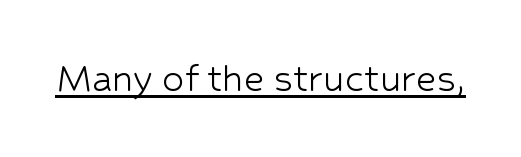
Rendered with straight, roman letterforms. The face used here is a sans, in the tradition of grotesques and geometrics. The typeface has the unassuming heft of standard copy or less. The face used here appears with an underline applied.
